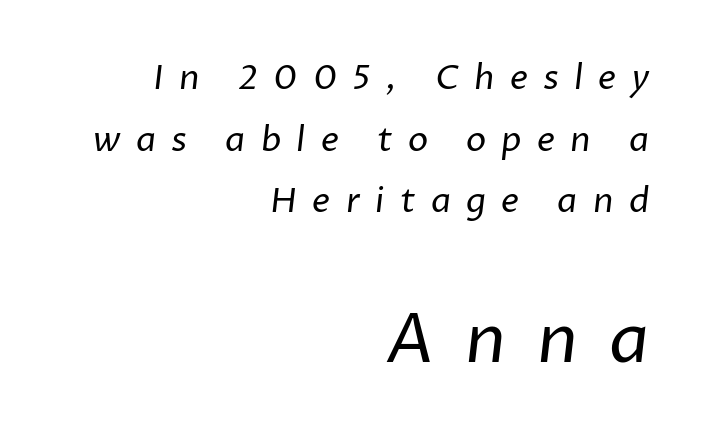
Reading top to bottom, the characters get bigger at the block break. Weight class: somewhere from thin through regular. Lines of text with bare space underneath. Is this a fixed-width face? No — the glyphs have proportional, varying widths. Letterform terminals end flat and unadorned throughout the passage.
